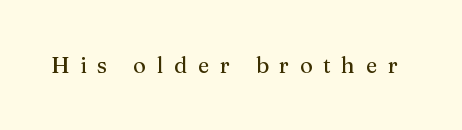
Q: Is the text italic (slanted)? A: No, it is upright.
Q: Is the text underlined? A: No.
Q: Is the spacing between letters normal or unusually wide? A: Unusually wide.
